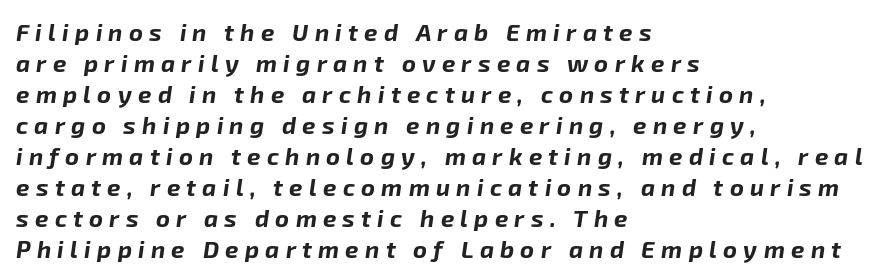
{"italic": "yes", "lean": "right", "slant_degrees": 8, "bold": "yes", "underline": "no", "align": "left", "line_spacing": "normal", "line_spacing_ratio": 1.29, "letter_spacing": "wide", "letter_spacing_em": 0.26, "glyph_px": 24}
